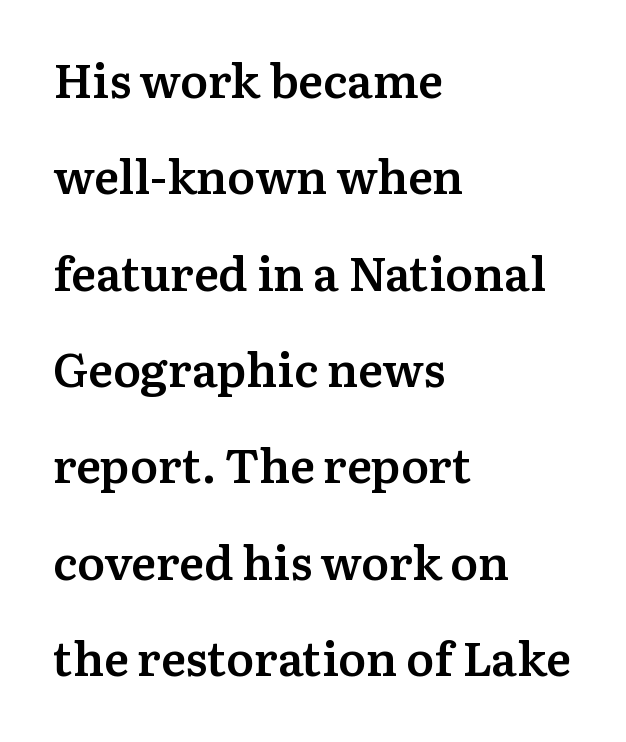
The image shows 47 px semibold serif type, upright; set left-aligned, loose line spacing (2.05x), normal letter spacing, not underlined; medium stroke contrast and a medium x-height.
